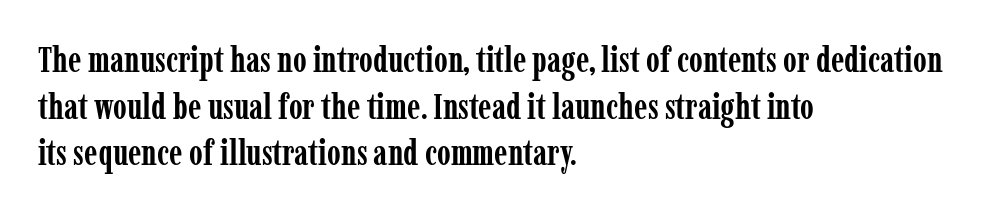
Q: Is the text bold? A: Yes.
Q: Is the text italic (slanted)? A: No, it is upright.
Q: Is the typeface a serif or a sans-serif typeface? A: Serif.
Q: Is the text underlined? A: No.
Q: How is the paragraph aligned? A: Left-aligned.
Q: Is the spacing between letters normal or unusually wide? A: Normal.
Q: Is the spacing between lines tight, normal or loose? A: Normal.
Q: Width (condensed, normal, or wide)? A: Condensed.
Q: Stroke contrast? A: Low.
Q: x-height? A: Medium.
Q: Monospaced? A: No.
